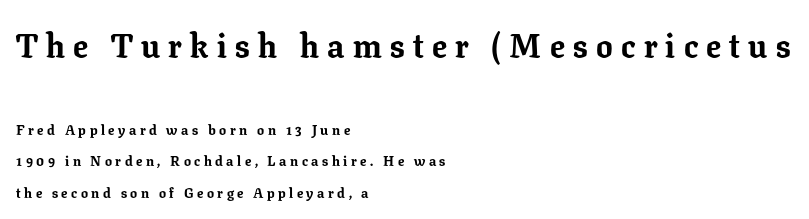
The image shows 33 px bold serif type, upright; set left-aligned, loose line spacing (2.25x), unusually wide letter spacing (+0.25 em), not underlined; the first (top) block is 2.36x larger; low stroke contrast and a medium x-height.
